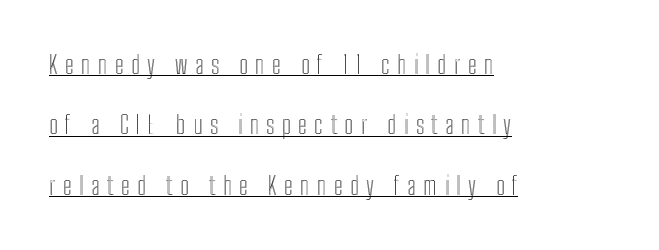
The image shows 25 px text type, upright; set left-aligned, loose line spacing (2.42x), unusually wide letter spacing (+0.3 em), underlined.
